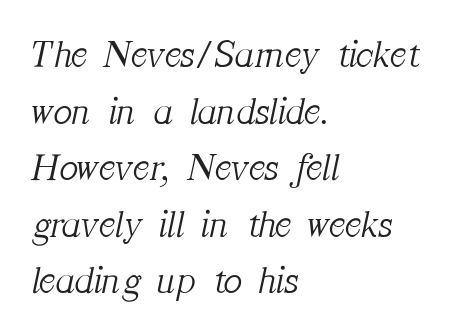
The image shows 39 px light serif type, italic (leaning right); set left-aligned, normal line spacing (1.45x), normal letter spacing, not underlined; medium stroke contrast and a medium x-height.
